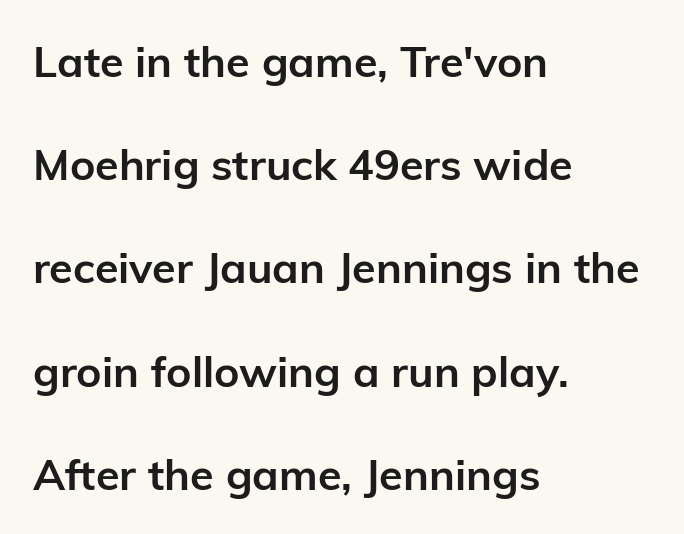
The image shows 43 px semibold sans-serif type, upright; set left-aligned, loose line spacing (2.4x), normal letter spacing, not underlined; low stroke contrast and a medium x-height.
